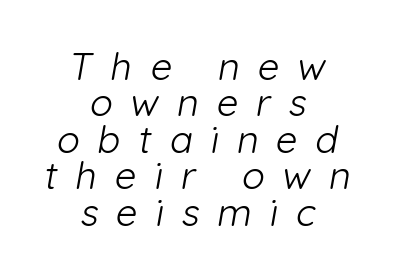
The characters display no serif detailing; their extremities are plain. Here the designer chose a conventional face with non-uniform glyph widths. The strokes carry an ordinary text weight at most. Unmarked baselines from the first word to the last. Here the glyphs are tracked loosely, breaking word shapes into spaced letters. These lines stack symmetrically, like a column narrowing and widening about its center.
